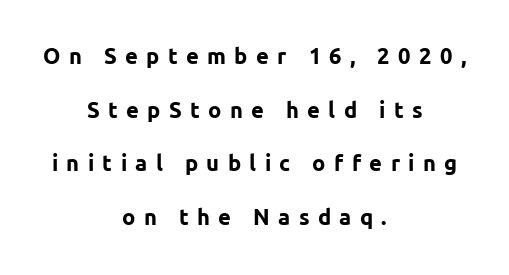
Reading down the block, each line starts at a different indent, mirrored at its end. Caption: bold face, heavy strokes. The line texture is sparse and dotted thanks to wide tracking. Posture: upright roman.
